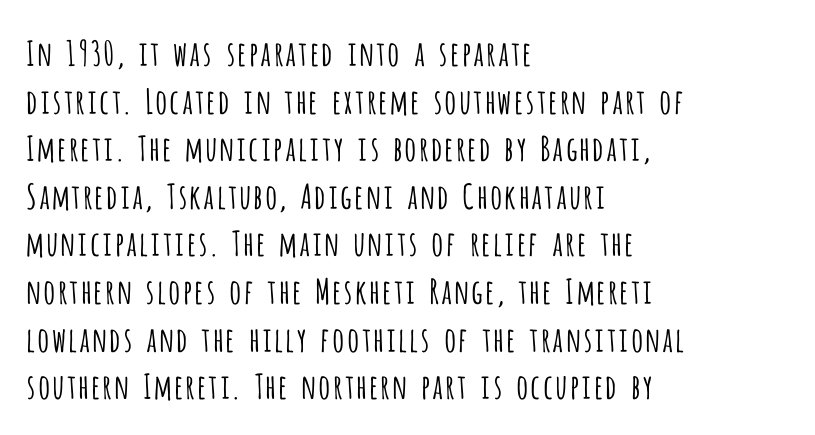
{"serif": "no", "italic": "no", "bold": "no", "weight": "light", "width": "condensed", "stroke_contrast": "low", "x_height": "large", "monospaced": "no", "underline": "no", "align": "left", "line_spacing": "normal", "line_spacing_ratio": 1.4, "letter_spacing": "normal", "letter_spacing_em": 0.0, "glyph_px": 34}
